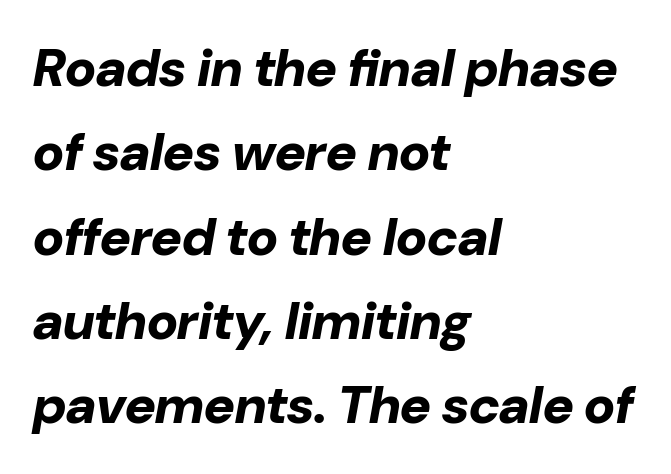
{"italic": "yes", "lean": "right", "slant_degrees": 10, "bold": "yes", "weight": "bold", "width": "normal", "stroke_contrast": "low", "x_height": "medium", "monospaced": "no", "underline": "no", "align": "left", "line_spacing": "normal", "line_spacing_ratio": 1.59, "letter_spacing": "normal", "letter_spacing_em": 0.0, "glyph_px": 53}
